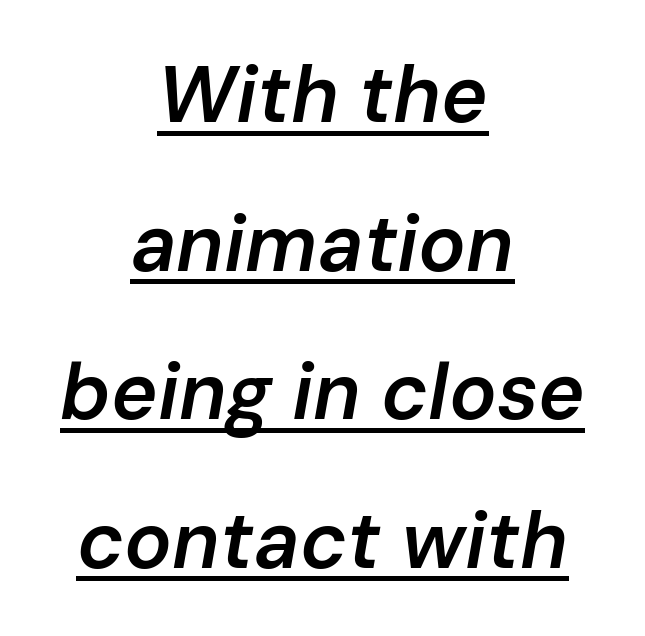
You could not count columns in this text — the font is proportionally spaced. A continuous stroke trails under the words, as in a hyperlink. Compared with a flush-left layout, this one balances lines on the center instead. Would a proofreader flag this as italicized? Yes. Slightly chunky letters — semibold, I'd say, not full bold.
